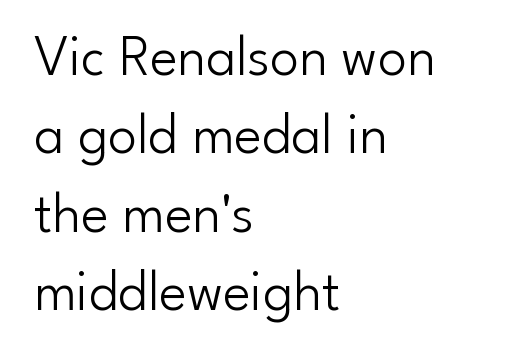
{"serif": "no", "italic": "no", "bold": "no", "weight": "light", "width": "normal", "stroke_contrast": "low", "x_height": "small", "monospaced": "no", "underline": "no", "align": "left", "line_spacing": "normal", "line_spacing_ratio": 1.35, "letter_spacing": "normal", "letter_spacing_em": 0.0, "glyph_px": 58}
